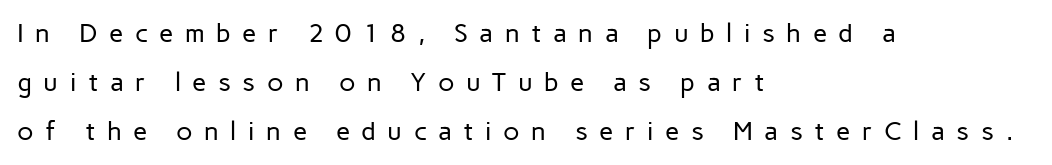
In CSS terms this would be text-align: left. Unmarked baselines from the first word to the last. Characters remain perfectly vertical along every line. Letters have the restrained weight of plain body copy at most. Between one letter and the next there's a generous, obvious gap.
